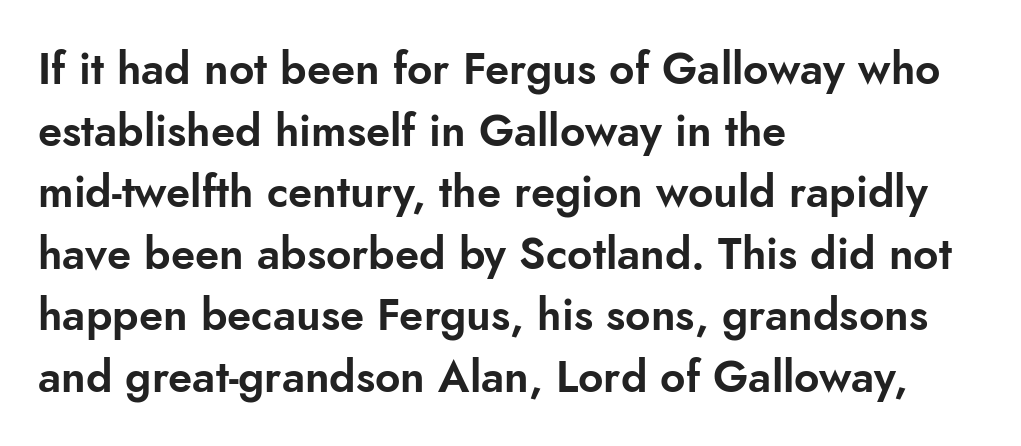
The passage shown is typed in a proportional face where columns would drift. The passage shown has conventional tracking throughout. Letterform terminals end flat and unadorned throughout the passage. This sample is left-justified, so line endings fall wherever the words run out. Underline: absent. Horizontal bands of white between lines are of average thickness.
